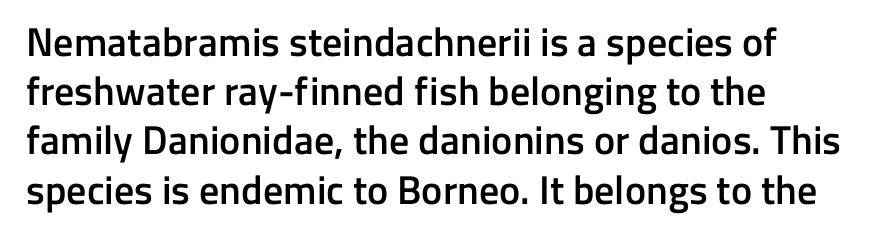
The characters display no serif detailing; their extremities are plain. This sample uses an upright cut, with every glyph sitting square on the baseline. Underline: absent. Notice the strokes are somewhat thickened but not fully heavy: this is a semibold.
